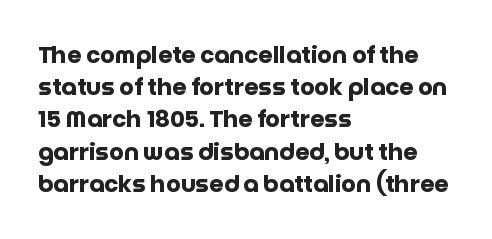
Q: Is the text bold? A: Yes.
Q: Is the text italic (slanted)? A: No, it is upright.
Q: Is the text underlined? A: No.
Q: How is the paragraph aligned? A: Left-aligned.
Q: Is the spacing between letters normal or unusually wide? A: Normal.
Q: Is the spacing between lines tight, normal or loose? A: Normal.
